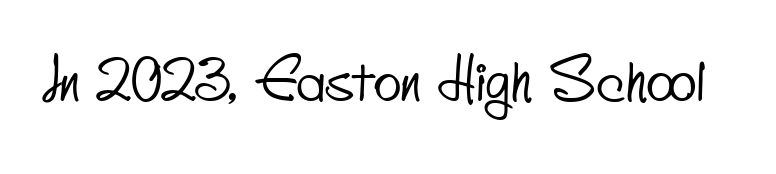
Q: Is the typeface a serif or a sans-serif typeface? A: Sans-serif.
Q: Is the text underlined? A: No.
Q: Is the spacing between letters normal or unusually wide? A: Normal.
Q: Width (condensed, normal, or wide)? A: Condensed.
Q: Stroke contrast? A: Low.
Q: x-height? A: Small.
Q: Monospaced? A: No.
